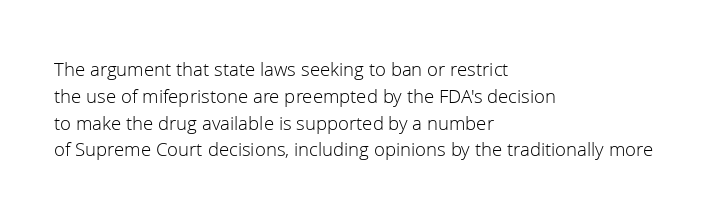
The image shows 20 px text type, upright; set left-aligned, normal line spacing (1.34x), normal letter spacing, not underlined.
